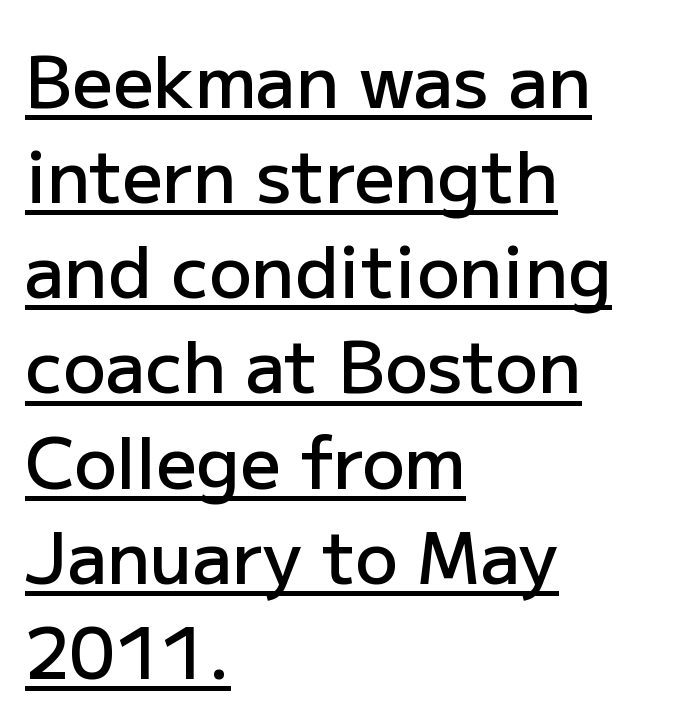
{"serif": "no", "italic": "no", "bold": "semi", "weight": "semibold", "width": "normal", "stroke_contrast": "low", "x_height": "medium", "monospaced": "no", "underline": "yes", "align": "left", "line_spacing": "normal", "line_spacing_ratio": 1.34, "letter_spacing": "normal", "letter_spacing_em": 0.0, "glyph_px": 71}
